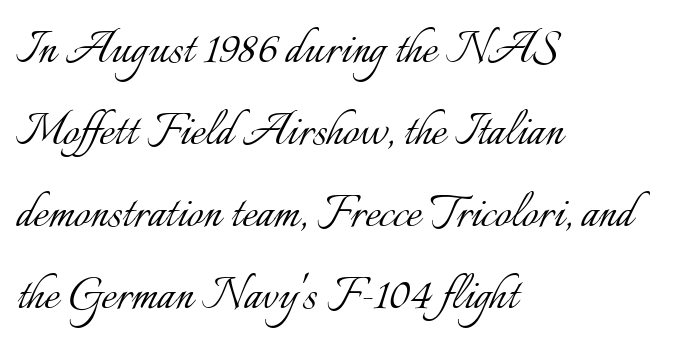
The image shows 57 px light type; set left-aligned, normal line spacing (1.44x), normal letter spacing, not underlined; low stroke contrast and a small x-height.
